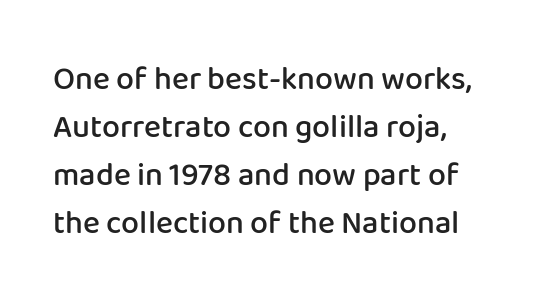
{"serif": "no", "italic": "no", "bold": "semi", "weight": "semibold", "width": "normal", "stroke_contrast": "low", "x_height": "medium", "monospaced": "no", "underline": "no", "line_spacing": "normal", "line_spacing_ratio": 1.5, "letter_spacing": "normal", "letter_spacing_em": 0.0, "glyph_px": 32}
